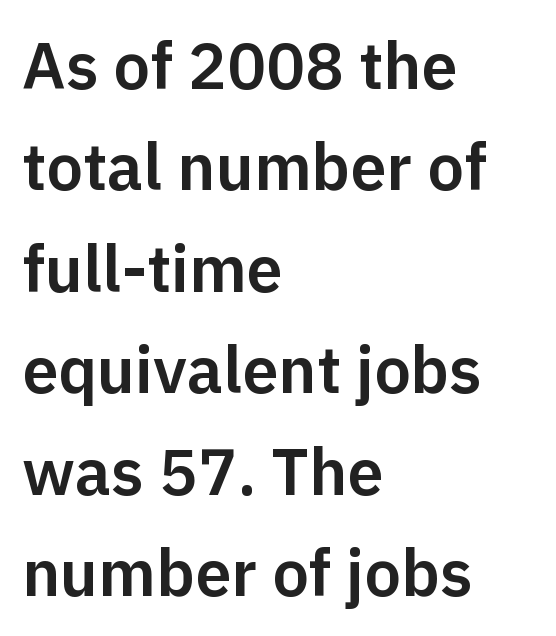
Q: Is the text italic (slanted)? A: No, it is upright.
Q: Is the typeface a serif or a sans-serif typeface? A: Sans-serif.
Q: Is the text underlined? A: No.
Q: How is the paragraph aligned? A: Left-aligned.
Q: Is the spacing between letters normal or unusually wide? A: Normal.
Q: Is the spacing between lines tight, normal or loose? A: Normal.
Q: Width (condensed, normal, or wide)? A: Normal.
Q: Stroke contrast? A: Low.
Q: x-height? A: Medium.
Q: Monospaced? A: No.
